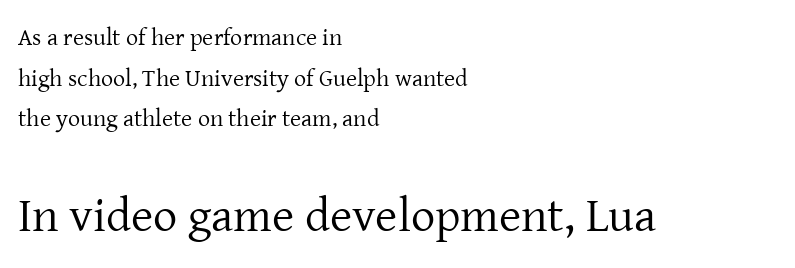
The image shows 48 px regular-weight serif type, upright; set left-aligned, normal line spacing (1.69x), normal letter spacing, not underlined; the second (bottom) block is 2.0x larger; low stroke contrast and a medium x-height.
